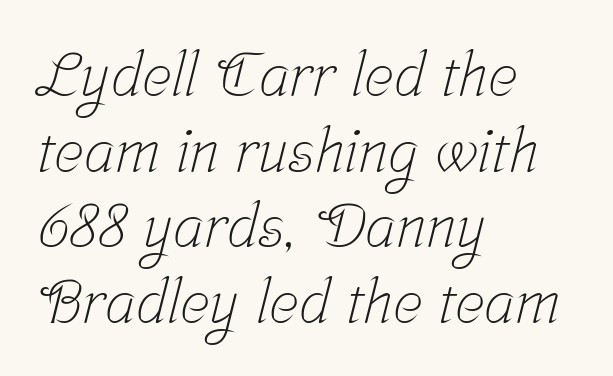
In CSS terms this would be text-align: left. Any mark beneath the type? The region is blank. Spacing verdict: proportional, widths tailored to each character. To sum up the face: it has serifs. Caption: face not bold, strokes unweighted.
